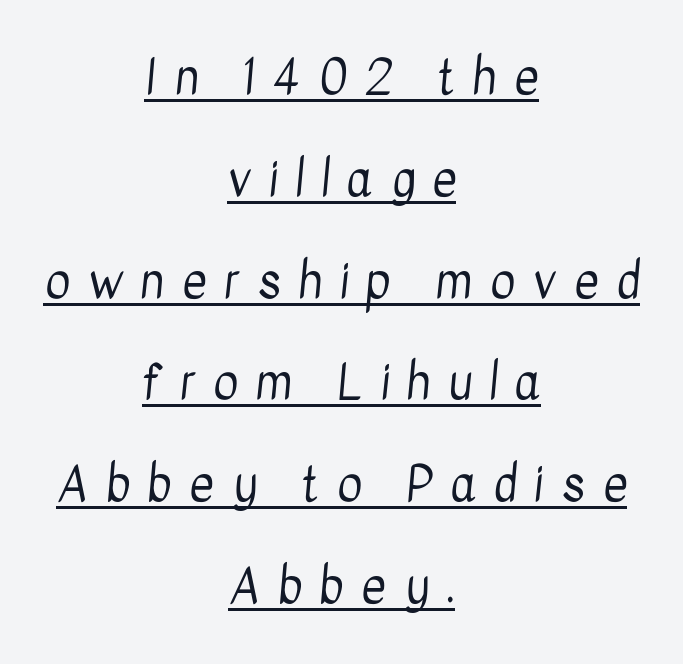
The image shows 48 px regular-weight, condensed sans-serif type; set centered, loose line spacing (2.12x), unusually wide letter spacing (+0.36 em), underlined; low stroke contrast and a medium x-height.
